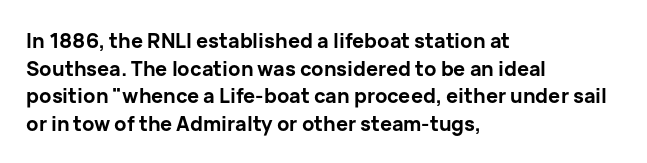
{"italic": "no", "bold": "yes", "underline": "no", "align": "left", "line_spacing": "normal", "line_spacing_ratio": 1.38, "letter_spacing": "normal", "letter_spacing_em": 0.0, "glyph_px": 20}
